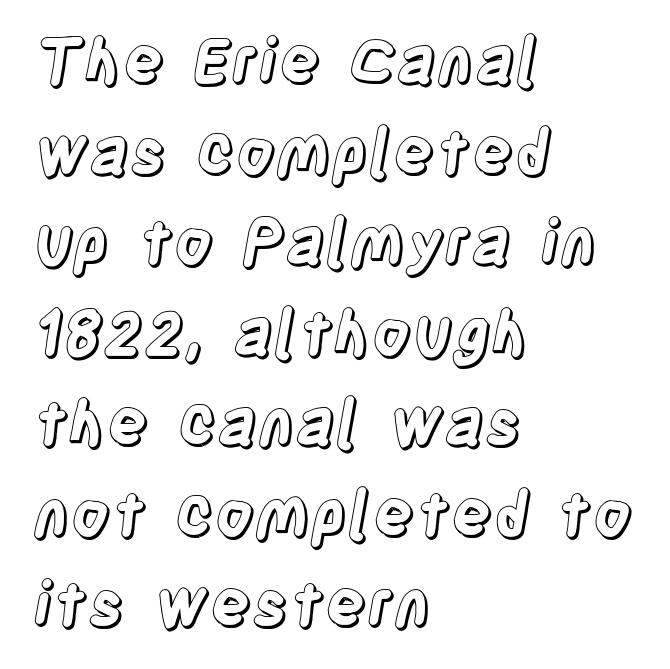
These lines are set flush left with a ragged right edge. Looks like regular typesetting: each glyph gets only the width it needs. What stands out about the letter spacing? Nothing — it is the standard amount. Is there much room between lines? A standard amount, neither cramped nor airy. Anything drawn beneath the words? Only blank space.
